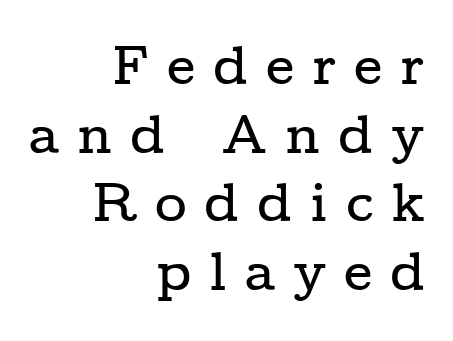
Q: Is the text italic (slanted)? A: No, it is upright.
Q: Is the typeface a serif or a sans-serif typeface? A: Serif.
Q: Is the text underlined? A: No.
Q: How is the paragraph aligned? A: Right-aligned.
Q: Is the spacing between letters normal or unusually wide? A: Unusually wide.
Q: Is the spacing between lines tight, normal or loose? A: Normal.
Q: Width (condensed, normal, or wide)? A: Wide.
Q: Stroke contrast? A: Low.
Q: x-height? A: Medium.
Q: Monospaced? A: No.
